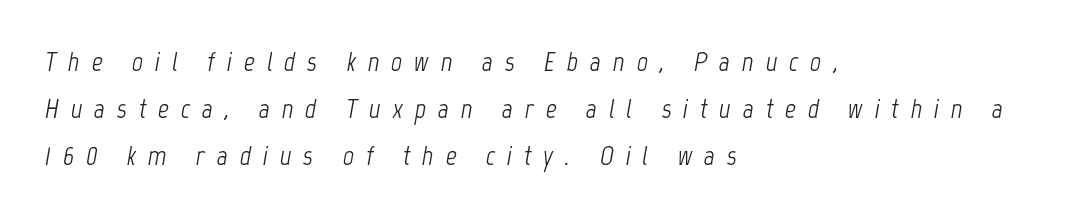
{"italic": "yes", "lean": "right", "slant_degrees": 12, "bold": "no", "underline": "no", "align": "left", "line_spacing_ratio": 1.75, "letter_spacing": "wide", "letter_spacing_em": 0.44, "glyph_px": 27}
